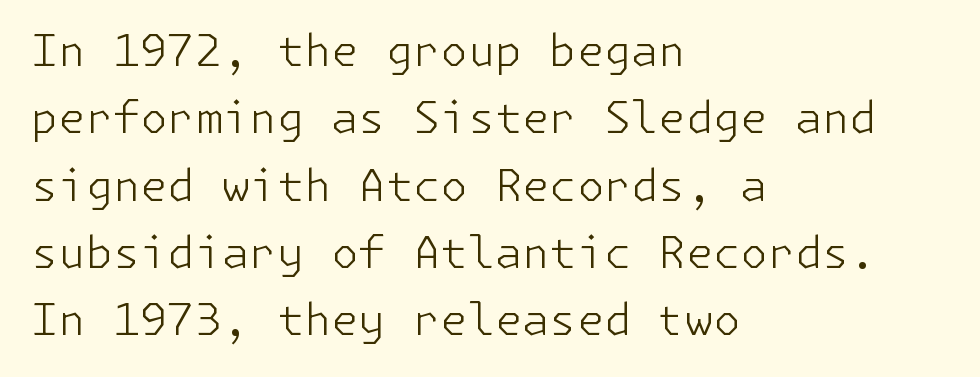
Each word holds together tightly as a unit, with standard inter-letter gaps. Horizontal alignment here is leftward, the default for most running prose. These glyphs show unthickened strokes, regular width or finer. Notice how the stems are strictly vertical — no italics here. Leading matches the norm, producing a regular column. Has an underline been added? It has not.
